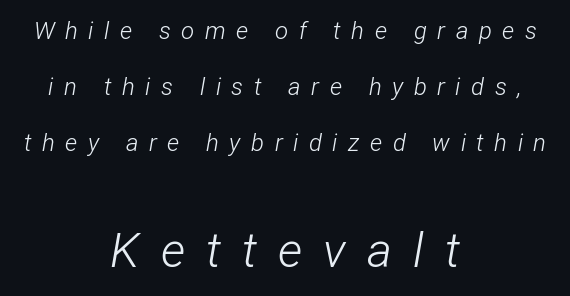
Q: Is the text bold? A: No.
Q: Is the text italic (slanted)? A: Yes, it leans right by about 12 degrees.
Q: Is the text underlined? A: No.
Q: How is the paragraph aligned? A: Centered.
Q: Is the spacing between letters normal or unusually wide? A: Unusually wide.
Q: Is the spacing between lines tight, normal or loose? A: Loose.
Q: Which block of text is set in a larger size, the first (top) or the second (bottom)? A: The second (bottom) one.
Q: Width (condensed, normal, or wide)? A: Condensed.
Q: Stroke contrast? A: Low.
Q: x-height? A: Medium.
Q: Monospaced? A: No.
